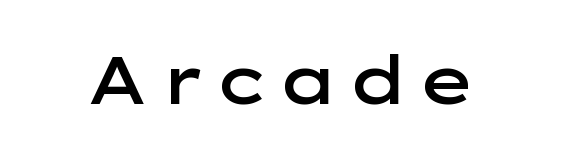
{"serif": "no", "italic": "no", "bold": "semi", "weight": "semibold", "width": "wide", "stroke_contrast": "low", "x_height": "medium", "monospaced": "no", "underline": "no", "glyph_px": 67}
